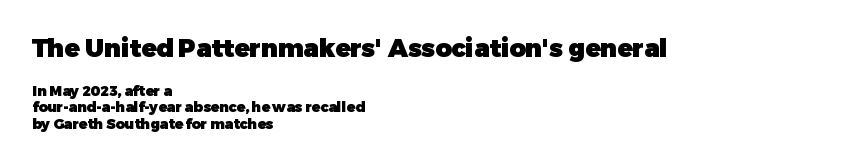
The image shows 25 px bold type, upright; set left-aligned, line spacing 1.19x, normal letter spacing, not underlined; the first (top) block is 1.79x larger.
